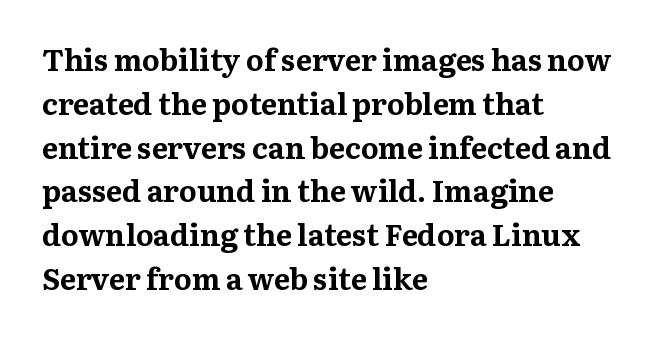
The image shows 30 px bold serif type, upright; set left-aligned, normal line spacing (1.46x), normal letter spacing, not underlined; medium stroke contrast and a medium x-height.
